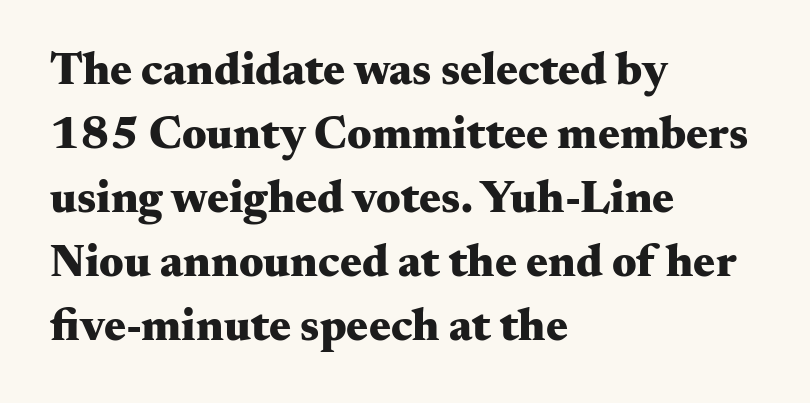
The font's upright variant was chosen for this text. Unmarked baselines from the first word to the last. Layout note: lines flush left. Type style note: has serifs. Chunky letters — that's bold for sure. Compared with typical body copy, the letter spacing here is the same.
